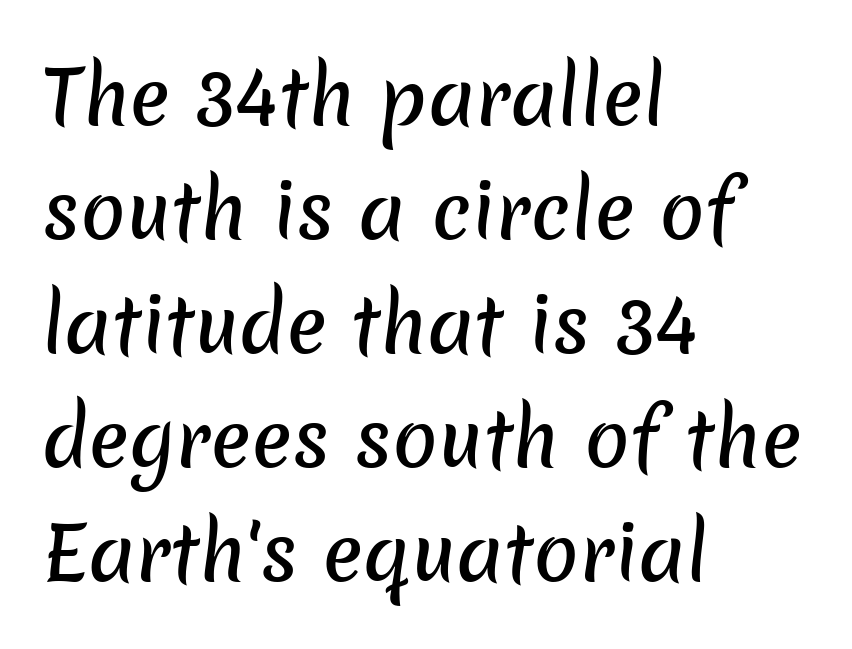
This sample has the flowing, uneven cadence of proportional lettering. These lines sit exactly where default settings would place them. Type without underlining. The lines are quadded left.
